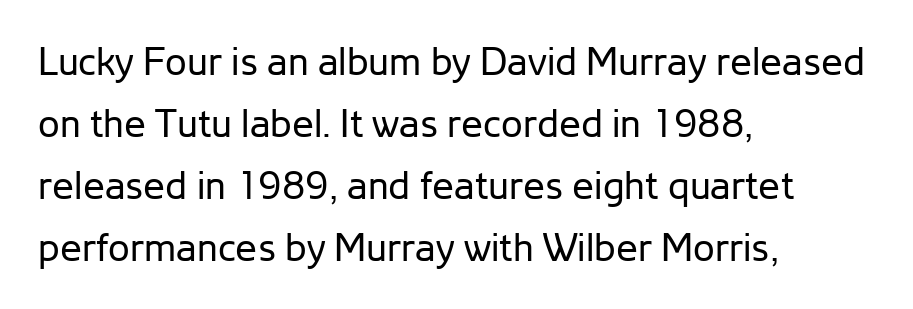
{"serif": "no", "italic": "no", "bold": "no", "weight": "regular", "width": "normal", "stroke_contrast": "low", "x_height": "medium", "monospaced": "no", "underline": "no", "align": "left", "line_spacing": "normal", "line_spacing_ratio": 1.59, "letter_spacing": "normal", "letter_spacing_em": 0.0, "glyph_px": 39}
